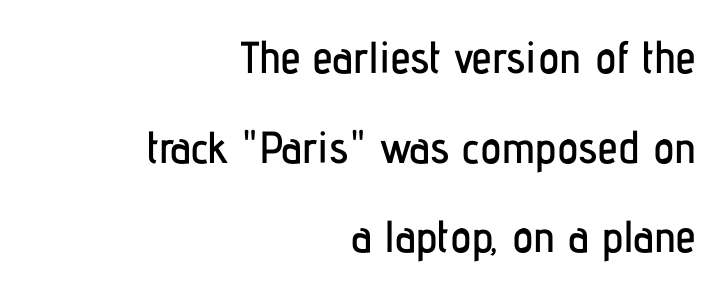
The image shows 45 px condensed sans-serif type, upright; set right-aligned, loose line spacing (1.99x), normal letter spacing, not underlined; low stroke contrast and a medium x-height.
